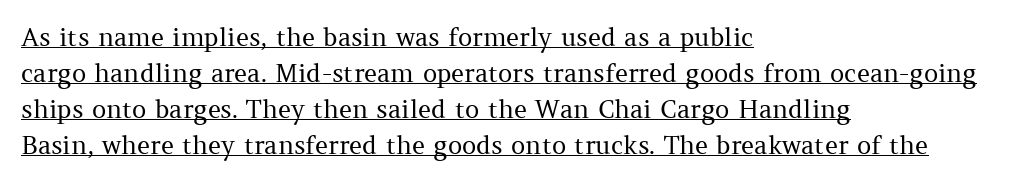
Q: Is the text bold? A: No.
Q: Is the text italic (slanted)? A: No, it is upright.
Q: Is the text underlined? A: Yes.
Q: How is the paragraph aligned? A: Left-aligned.
Q: Is the spacing between letters normal or unusually wide? A: Normal.
Q: Is the spacing between lines tight, normal or loose? A: Normal.
